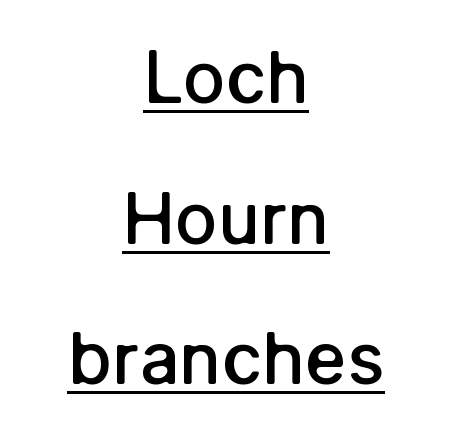
The image shows 71 px semibold sans-serif type, upright; set centered, loose line spacing (1.98x), normal letter spacing, underlined; low stroke contrast and a medium x-height.
